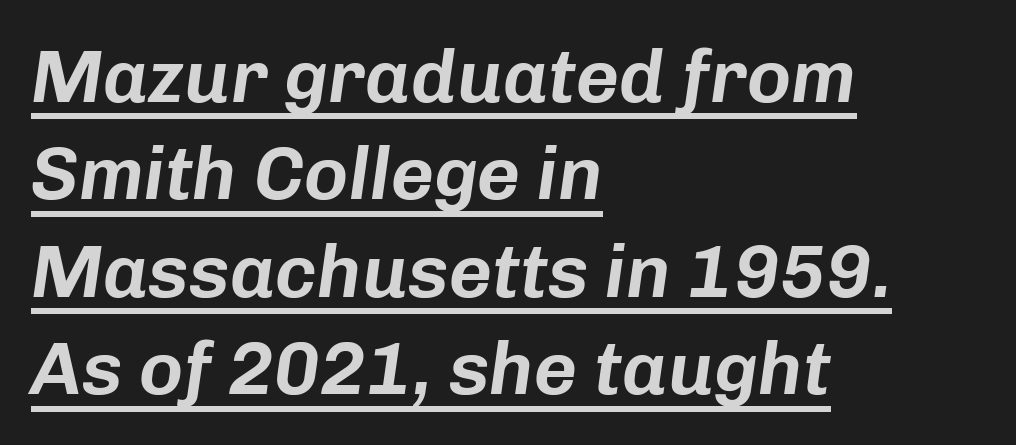
Casual observation: everything's shoved over to the left. The face used here is proportionally spaced, like ordinary book or web type. Honestly, the letter spacing is just normal — you wouldn't notice it. Interline gaps are of average width in this sample. The words here are underlined. Italic: yes, the glyphs are oblique.
